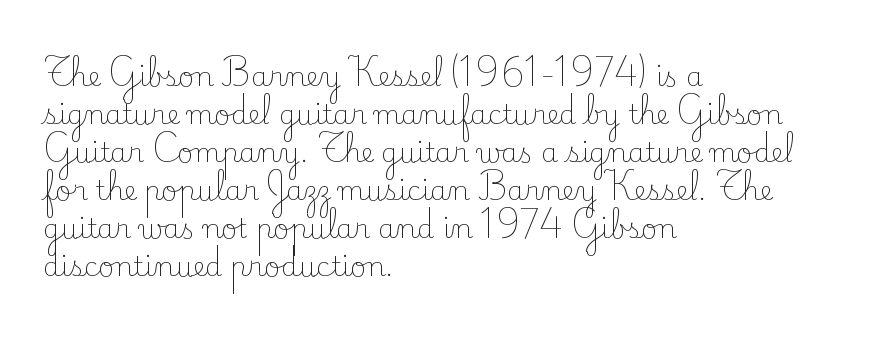
Q: Is the text bold? A: No.
Q: Is the text italic (slanted)? A: No, it is upright.
Q: Is the text underlined? A: No.
Q: How is the paragraph aligned? A: Left-aligned.
Q: Is the spacing between letters normal or unusually wide? A: Normal.
Q: Is the spacing between lines tight, normal or loose? A: Normal.
